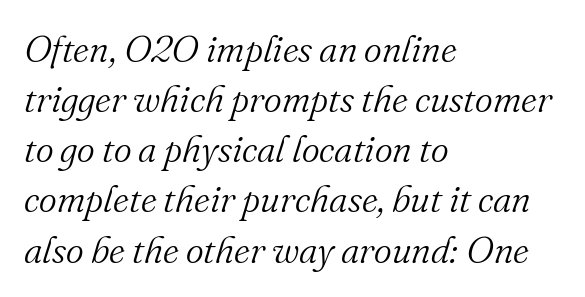
Weight: regular or lighter. The axis of the letterforms is tilted away from vertical. Visually the block forms a straight wall on the left and a jagged coastline on the right. Examine the stroke ends and you'll spot serifs. The passage shown stacks its lines at a standard gap.
